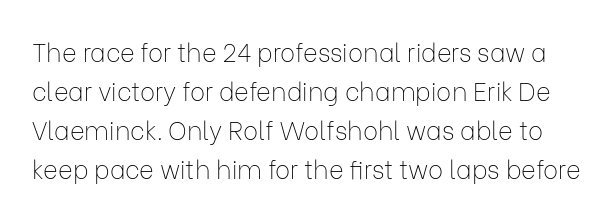
The image shows 25 px text type, upright; set normal line spacing (1.56x), normal letter spacing, not underlined.
